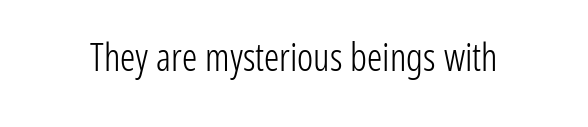
Q: Is the text bold? A: No.
Q: Is the text italic (slanted)? A: No, it is upright.
Q: Is the typeface a serif or a sans-serif typeface? A: Sans-serif.
Q: Is the text underlined? A: No.
Q: Is the spacing between letters normal or unusually wide? A: Normal.
Q: Width (condensed, normal, or wide)? A: Condensed.
Q: Stroke contrast? A: Low.
Q: x-height? A: Medium.
Q: Monospaced? A: No.
